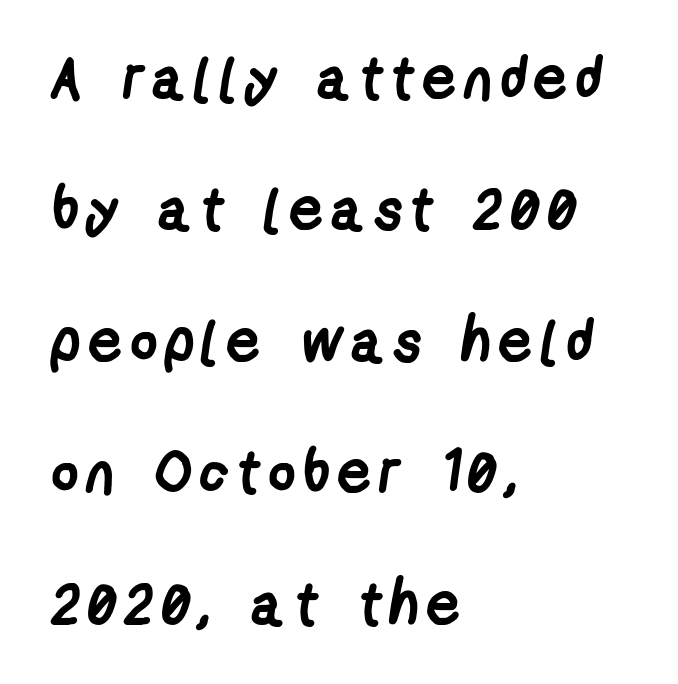
{"serif": "no", "bold": "yes", "weight": "semibold", "width": "condensed", "stroke_contrast": "low", "x_height": "medium", "monospaced": "no", "underline": "no", "align": "left", "line_spacing": "loose", "line_spacing_ratio": 2.19, "glyph_px": 60}
